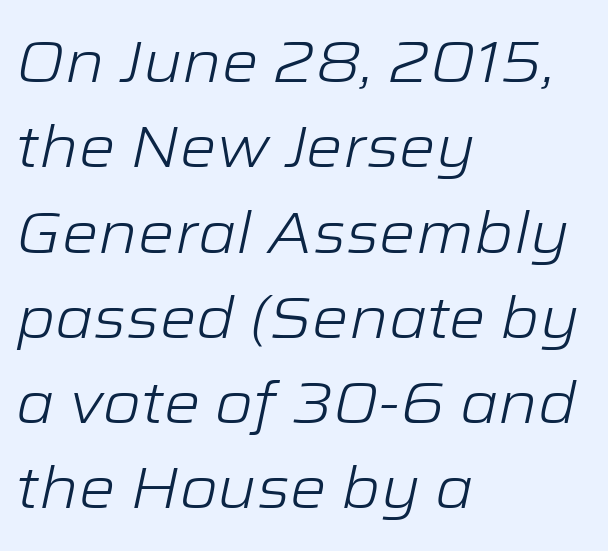
Observe the ordinary spacing: letters are neighbours, not strangers. The face used here is proportionally spaced, like ordinary book or web type. Is the stroke heavy? The answer is a plain regular-or-lighter. Looking at the ascenders, they clearly lean. Notice how the passage keeps a crisp vertical edge on the left only. Normally led — the rows are evenly, conventionally spaced.
